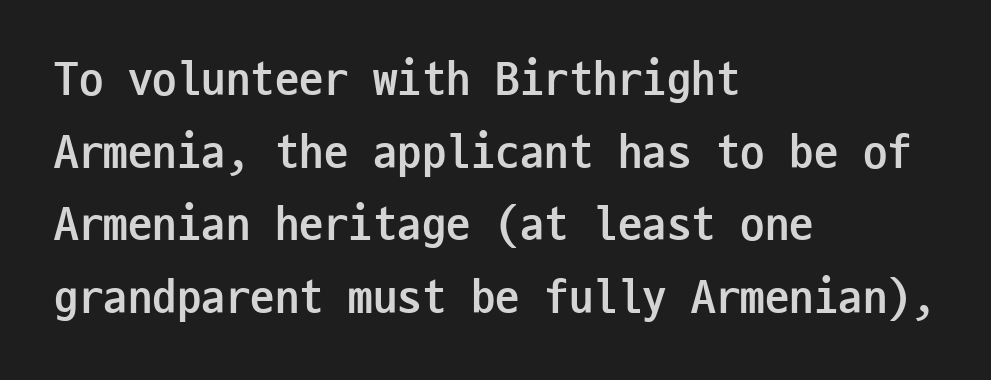
The image shows 49 px semibold, condensed sans-serif type, upright, monospaced; set left-aligned, normal line spacing (1.48x), normal letter spacing, not underlined; low stroke contrast and a medium x-height.
